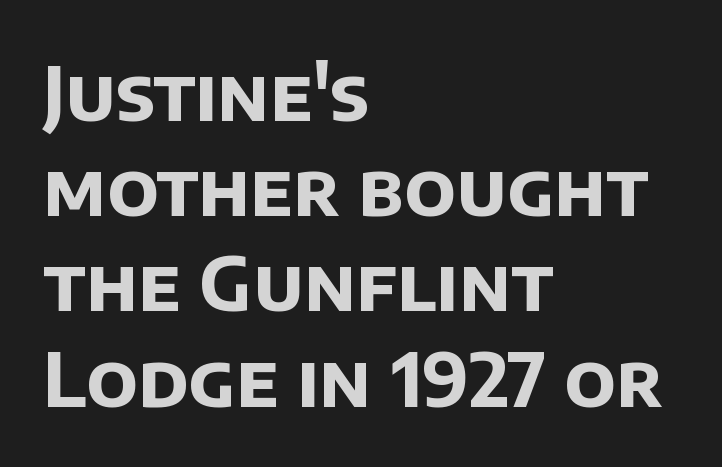
The image shows 75 px bold sans-serif type; set left-aligned, normal line spacing (1.27x), normal letter spacing, not underlined; low stroke contrast and a large x-height.
